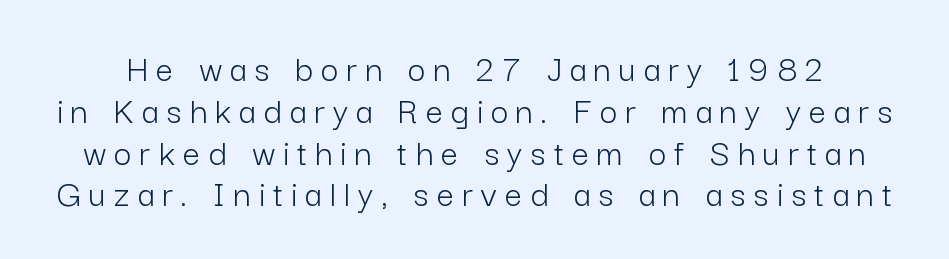
The image shows 38 px light sans-serif type, upright; set tight line spacing (1.1x), unusually wide letter spacing (+0.22 em), not underlined; low stroke contrast and a medium x-height.
